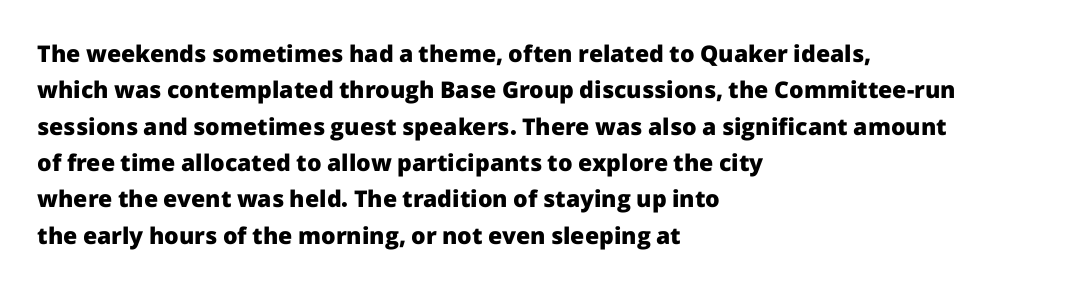
{"italic": "no", "bold": "yes", "underline": "no", "align": "left", "line_spacing": "normal", "line_spacing_ratio": 1.58, "letter_spacing": "normal", "letter_spacing_em": 0.0, "glyph_px": 23}
